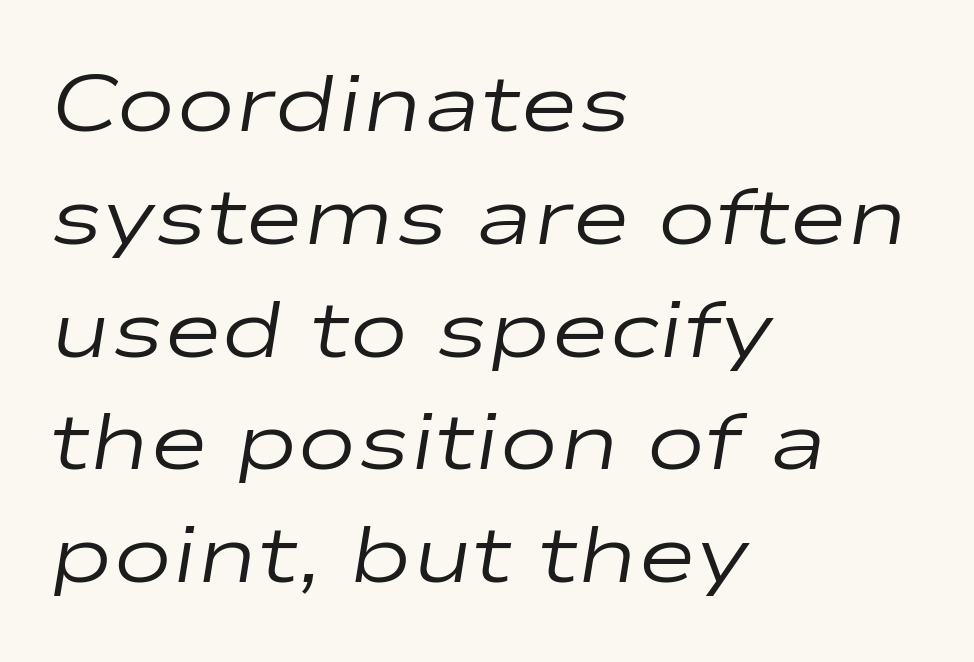
The image shows 80 px regular-weight, wide type, italic (leaning right); set left-aligned, normal line spacing (1.41x), normal letter spacing, not underlined; low stroke contrast and a medium x-height.
